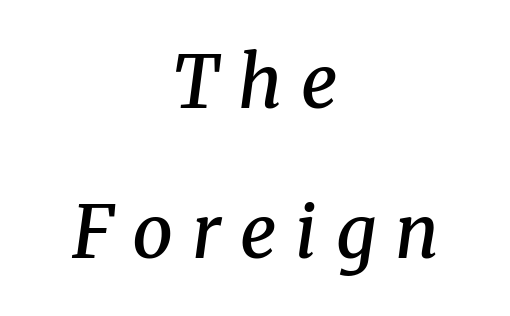
Q: Is the text bold? A: Semi-bold.
Q: Is the text italic (slanted)? A: Yes, it leans right by about 8 degrees.
Q: Is the typeface a serif or a sans-serif typeface? A: Serif.
Q: Is the text underlined? A: No.
Q: How is the paragraph aligned? A: Centered.
Q: Is the spacing between letters normal or unusually wide? A: Unusually wide.
Q: Is the spacing between lines tight, normal or loose? A: Loose.
Q: Width (condensed, normal, or wide)? A: Normal.
Q: Stroke contrast? A: Medium.
Q: x-height? A: Medium.
Q: Monospaced? A: No.
